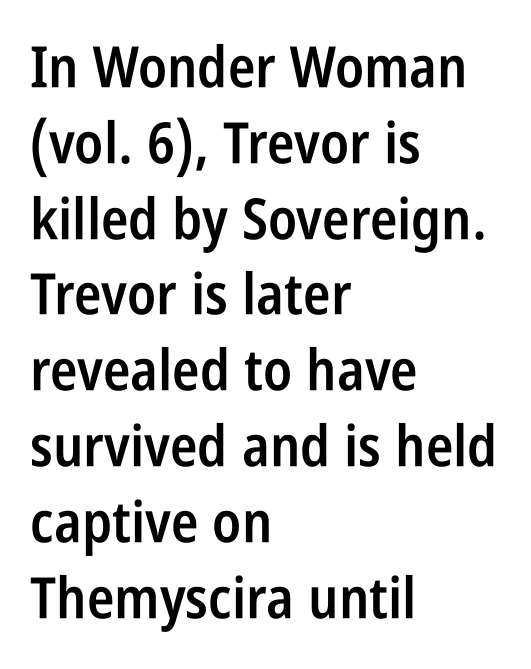
Does the copy run flush right? No — it runs flush left. The rendering uses natural spacing where letterforms have individual widths. What weight is shown? A semibold, between regular and bold. The typography opts for an upright posture over an oblique one. The rendering shows plain stroke endings on the letterforms — a sans-serif design.
